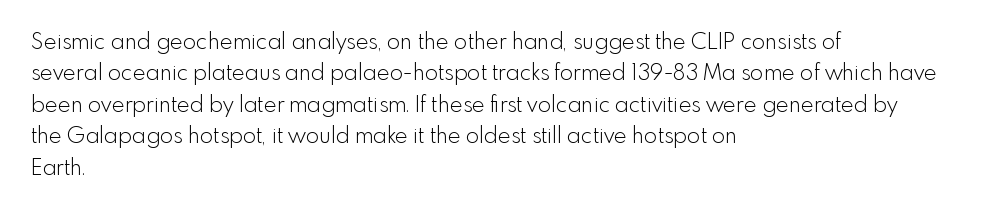
{"italic": "no", "bold": "no", "underline": "no", "align": "left", "line_spacing": "normal", "line_spacing_ratio": 1.43, "letter_spacing": "normal", "letter_spacing_em": 0.0, "glyph_px": 22}
